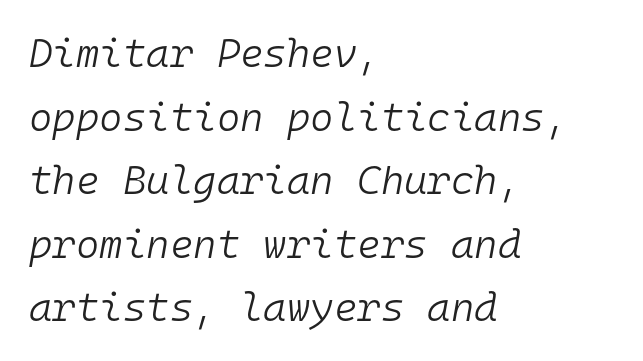
The image shows 40 px light type, italic (leaning right), monospaced; set left-aligned, normal line spacing (1.59x), normal letter spacing, not underlined; low stroke contrast and a medium x-height.
